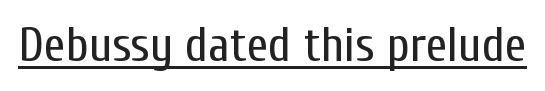
The image shows 49 px regular-weight, condensed sans-serif type, upright; set normal letter spacing, underlined; low stroke contrast and a medium x-height.
